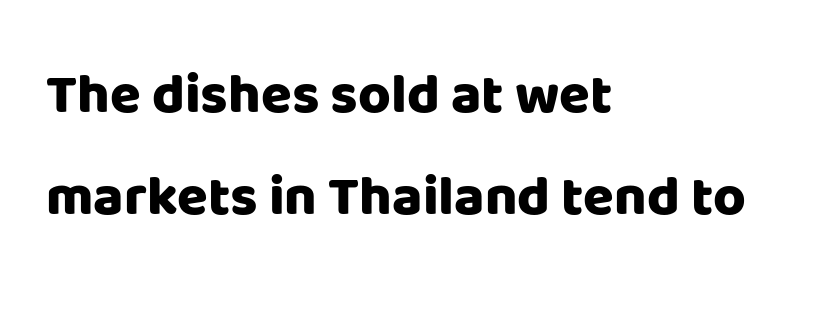
Caption: multi-line text, flush left, ragged right. The glyphs are unaccompanied by any horizontal stroke below them. This sample has the flowing, uneven cadence of proportional lettering. Inter-character spacing is left at the font's built-in metrics. The letters stand straight up with perfectly vertical stems.
